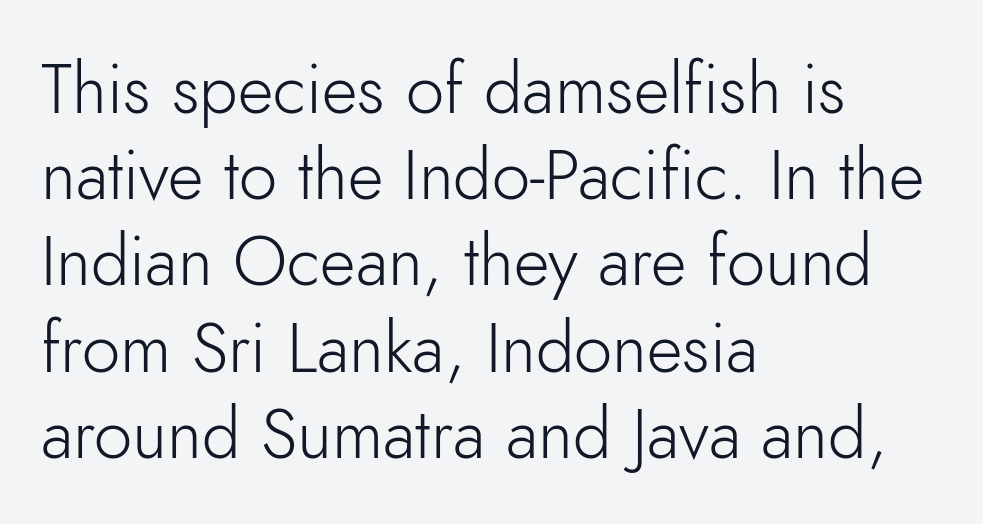
The font family rendered here belongs to the sans-serif group. Plain, unruled lines of type. Proportional: the letters do not fall into vertical columns. What stands out about the letter spacing? Nothing — it is the standard amount.
